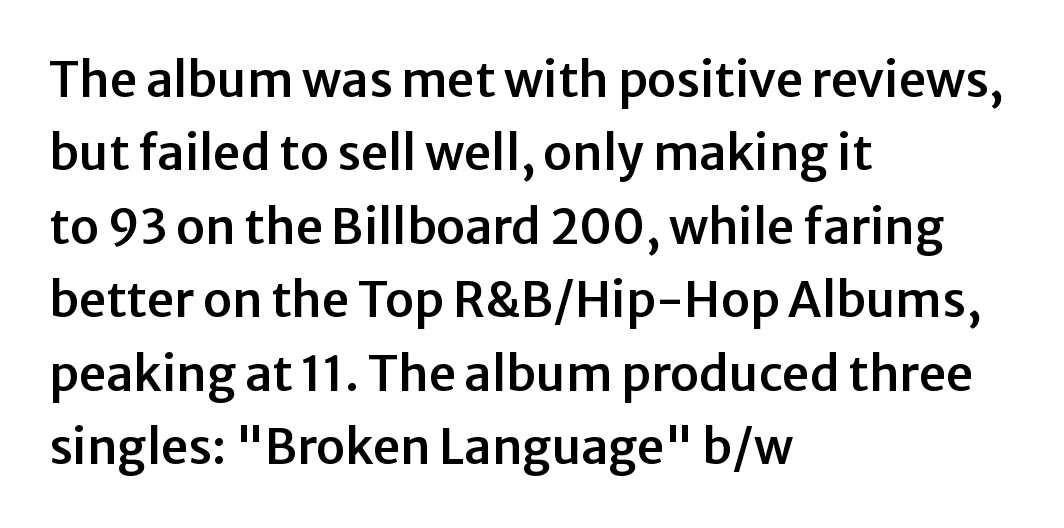
The image shows 48 px sans-serif type, upright; set left-aligned, normal line spacing (1.53x), normal letter spacing, not underlined; low stroke contrast and a medium x-height.
